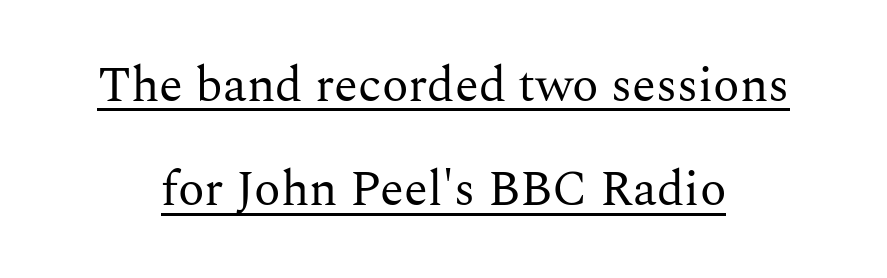
{"serif": "yes", "italic": "no", "bold": "no", "weight": "regular", "width": "normal", "stroke_contrast": "medium", "x_height": "medium", "monospaced": "no", "underline": "yes", "align": "center", "line_spacing": "loose", "line_spacing_ratio": 2.13, "letter_spacing": "normal", "letter_spacing_em": 0.0, "glyph_px": 49}
